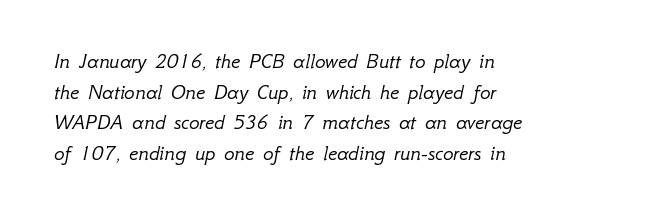
{"italic": "yes", "lean": "right", "slant_degrees": 12, "bold": "no", "underline": "no", "align": "left", "line_spacing": "normal", "line_spacing_ratio": 1.39, "letter_spacing": "normal", "letter_spacing_em": 0.0, "glyph_px": 22}
